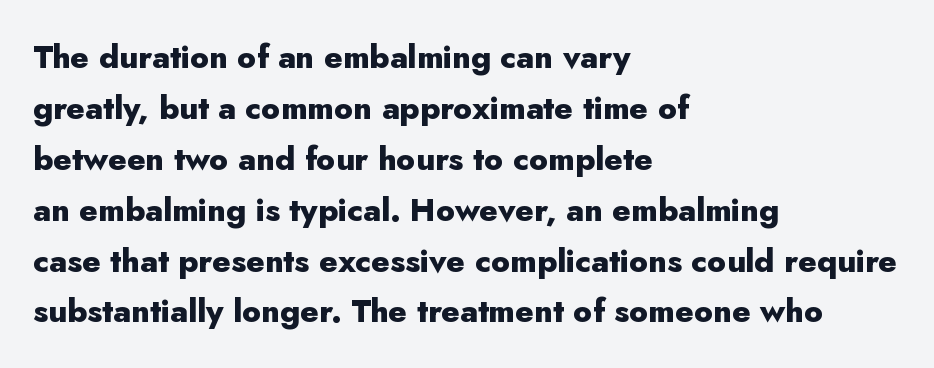
Grotesque or geometric, the face here clearly has no serifs. Honestly, the letter spacing is just normal — you wouldn't notice it. These lines are rendered in a variable-pitch font. Each new line begins a customary step beneath the previous one. Every character sits straight up, as roman type does.
